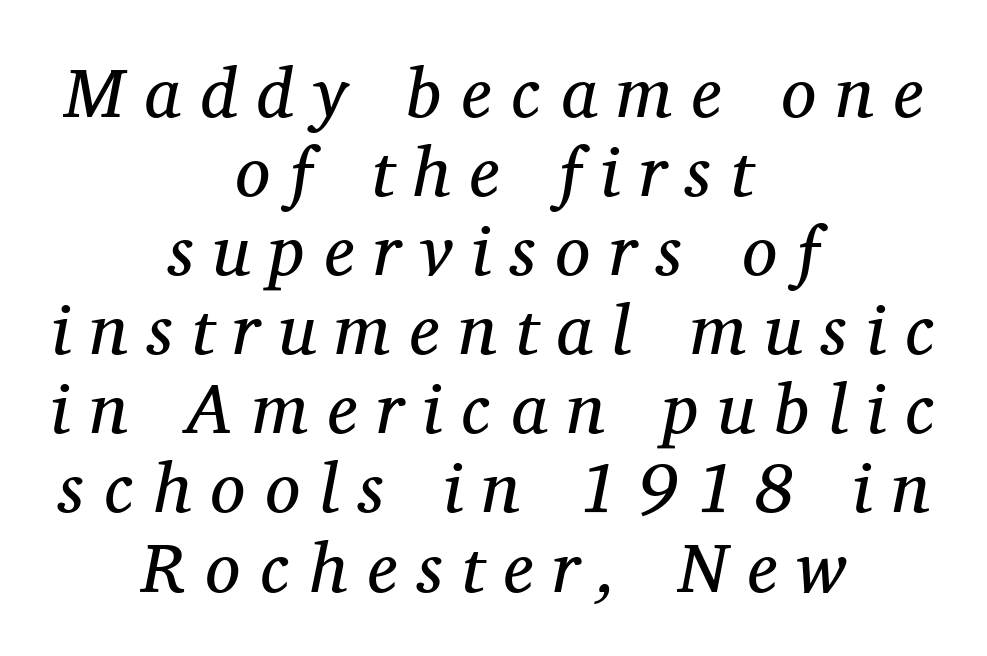
The image shows 70 px regular-weight serif type, italic (leaning right); set centered, tight line spacing (1.13x), unusually wide letter spacing (+0.28 em), not underlined; medium stroke contrast and a medium x-height.
